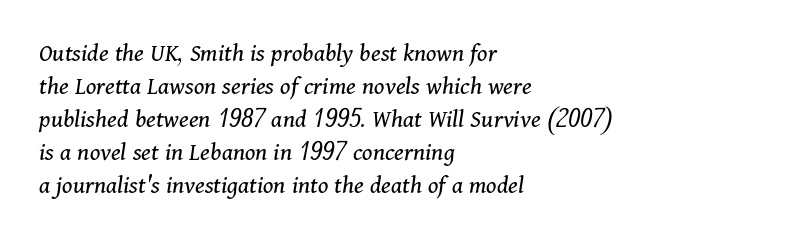
Q: Is the text bold? A: No.
Q: Is the text italic (slanted)? A: Yes, it leans right by about 11 degrees.
Q: Is the text underlined? A: No.
Q: How is the paragraph aligned? A: Left-aligned.
Q: Is the spacing between letters normal or unusually wide? A: Normal.
Q: Is the spacing between lines tight, normal or loose? A: Normal.
